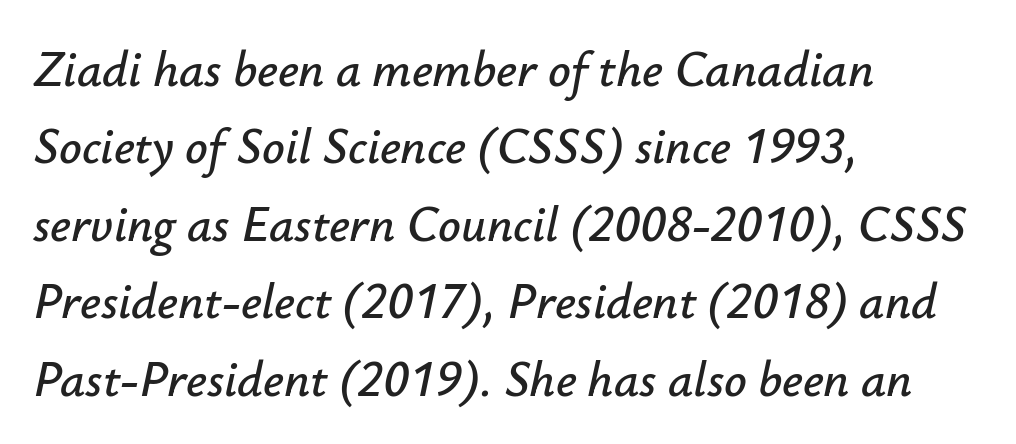
{"italic": "yes", "lean": "right", "slant_degrees": 12, "width": "normal", "stroke_contrast": "low", "x_height": "small", "monospaced": "no", "underline": "no", "align": "left", "line_spacing": "normal", "line_spacing_ratio": 1.55, "letter_spacing": "normal", "letter_spacing_em": 0.0, "glyph_px": 50}
